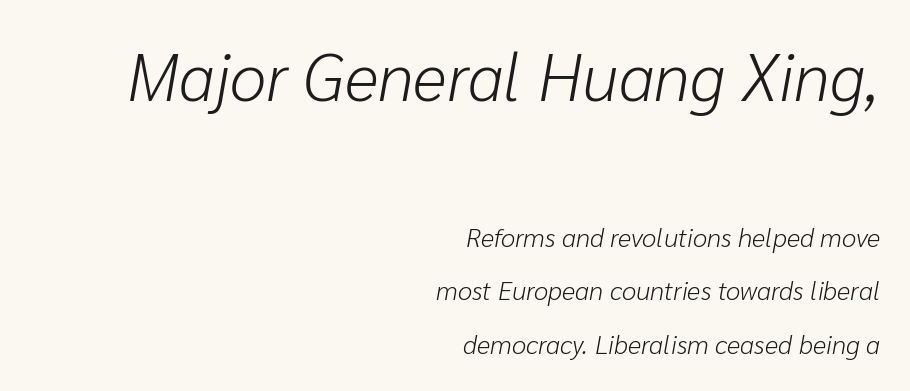
The image shows 66 px light type, italic (leaning right); set right-aligned, loose line spacing (2.06x), normal letter spacing, not underlined; the first (top) block is 2.54x larger; low stroke contrast and a medium x-height.
